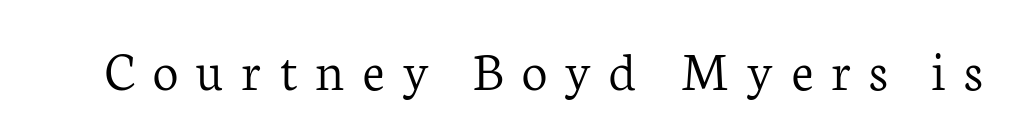
Loose tracking; the words dissolve into strings of separated letters. No extra ink here — the face is not bold. Rendered with straight, roman letterforms. Regarding serifs, this sample has them. Honestly, there is no underline to notice here at all.
